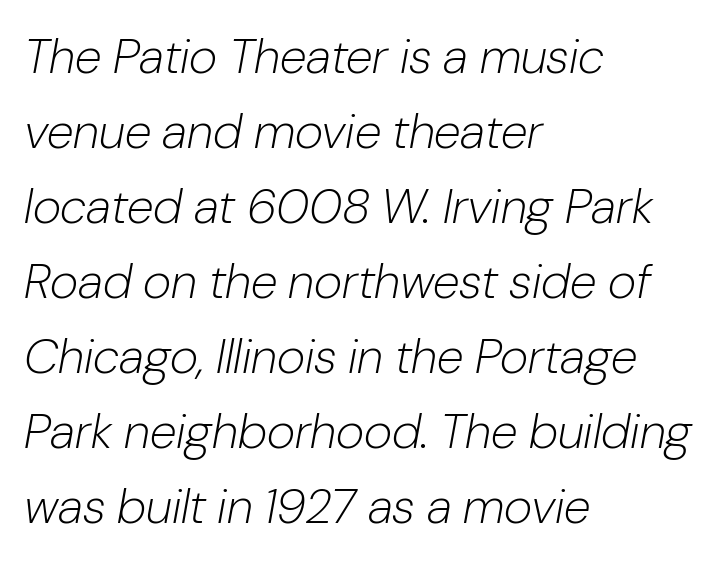
These lines are rendered in a variable-pitch font. Leading: standard. No word sits above an underline. The letterforms sit shoulder to shoulder at normal distance.
